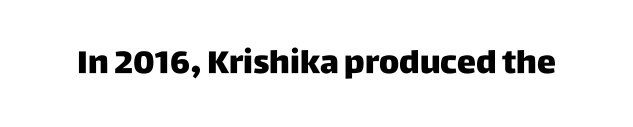
Q: Is the text bold? A: Yes.
Q: Is the text italic (slanted)? A: No, it is upright.
Q: Is the typeface a serif or a sans-serif typeface? A: Sans-serif.
Q: Is the text underlined? A: No.
Q: Is the spacing between letters normal or unusually wide? A: Normal.
Q: Width (condensed, normal, or wide)? A: Normal.
Q: Stroke contrast? A: Low.
Q: x-height? A: Large.
Q: Monospaced? A: No.
